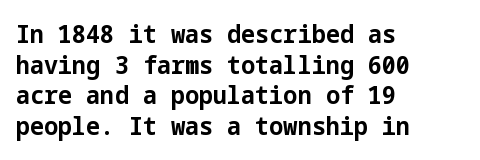
The image shows 25 px bold type, upright; set left-aligned, line spacing 1.23x, normal letter spacing, not underlined.
